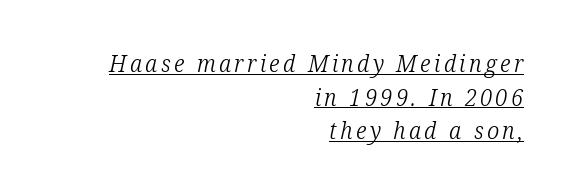
{"italic": "yes", "lean": "right", "slant_degrees": 12, "bold": "no", "underline": "yes", "align": "right", "line_spacing": "normal", "line_spacing_ratio": 1.4, "glyph_px": 24}
